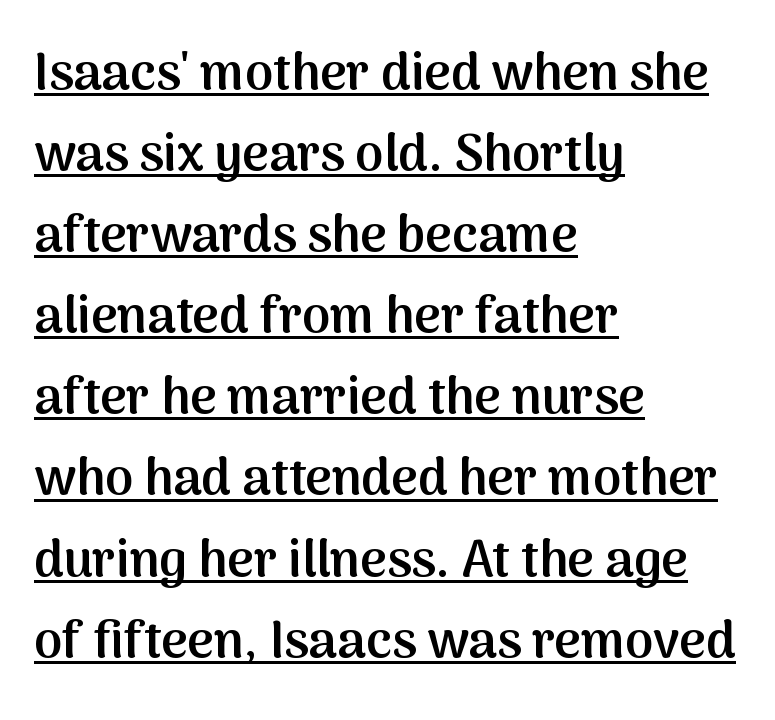
Q: Is the text bold? A: Semi-bold.
Q: Is the text italic (slanted)? A: No, it is upright.
Q: Is the typeface a serif or a sans-serif typeface? A: Sans-serif.
Q: Is the text underlined? A: Yes.
Q: How is the paragraph aligned? A: Left-aligned.
Q: Is the spacing between letters normal or unusually wide? A: Normal.
Q: Is the spacing between lines tight, normal or loose? A: Normal.
Q: Width (condensed, normal, or wide)? A: Normal.
Q: Stroke contrast? A: Medium.
Q: x-height? A: Medium.
Q: Monospaced? A: No.
